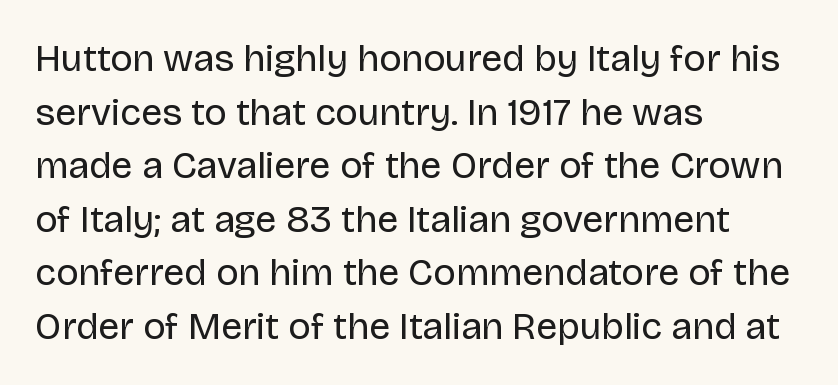
The image shows 38 px regular-weight sans-serif type, upright; set left-aligned, normal line spacing (1.41x), normal letter spacing, not underlined; low stroke contrast and a large x-height.
